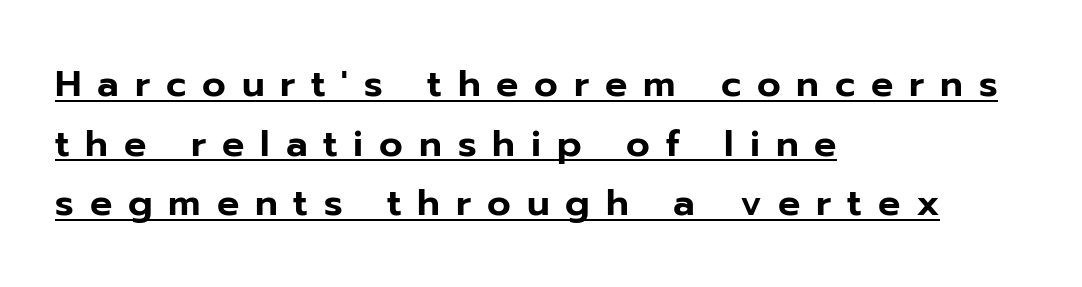
{"serif": "no", "italic": "no", "width": "normal", "stroke_contrast": "low", "x_height": "medium", "monospaced": "no", "underline": "yes", "align": "left", "line_spacing": "normal", "line_spacing_ratio": 1.61, "letter_spacing": "wide", "letter_spacing_em": 0.43, "glyph_px": 37}
